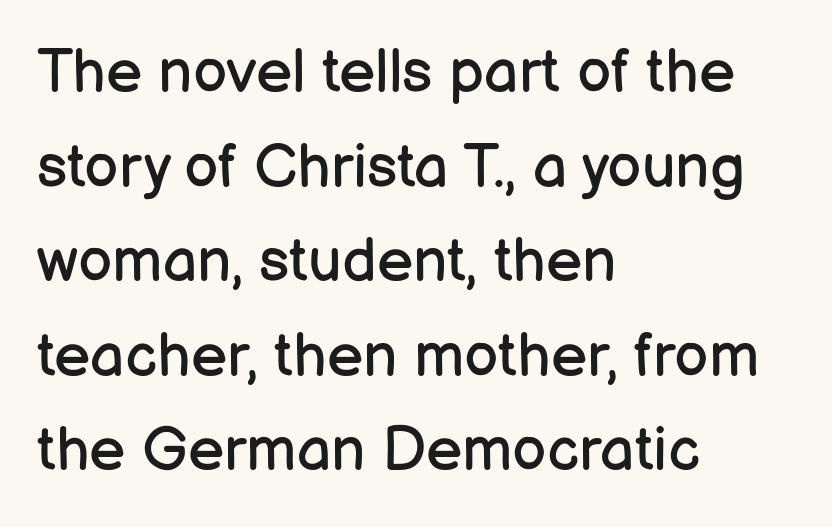
Stems here are at most as thick as an everyday book face. The typesetter chose a ragged-right arrangement here. Ascenders rise straight up at ninety degrees. Nobody touched the tracking dial on this one. A typesetter would call this proportional, since set widths differ per character.
